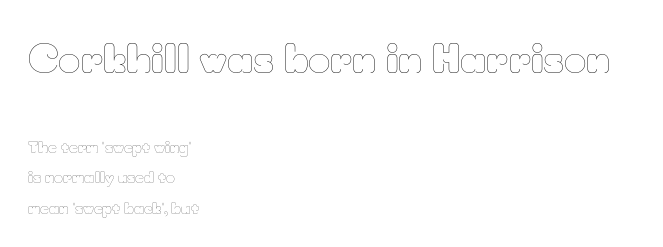
Is the letter spacing exaggerated? No — it looks like the ordinary default. The emphasis by scale lands on block number one, above. Weight: not bold — regular or lighter. A clean baseline with only descenders dipping below it. Characters remain perfectly vertical along every line. You could not count columns in this text — the font is proportionally spaced.
